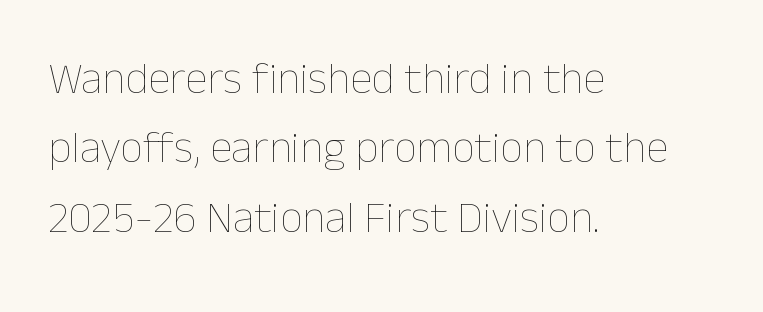
{"italic": "no", "bold": "no", "weight": "thin", "width": "normal", "stroke_contrast": "low", "x_height": "medium", "monospaced": "no", "underline": "no", "align": "left", "line_spacing": "normal", "line_spacing_ratio": 1.54, "letter_spacing": "normal", "letter_spacing_em": 0.0, "glyph_px": 45}
